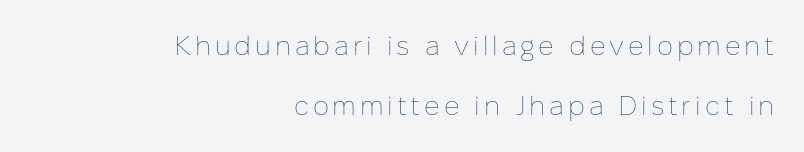
Q: Is the text bold? A: No.
Q: Is the text italic (slanted)? A: No, it is upright.
Q: Is the text underlined? A: No.
Q: How is the paragraph aligned? A: Right-aligned.
Q: Is the spacing between lines tight, normal or loose? A: Loose.
